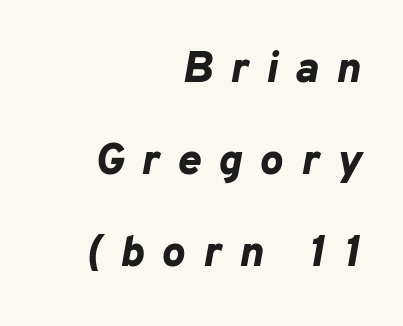
The image shows 44 px bold type, italic (leaning right); set right-aligned, loose line spacing (2.09x), unusually wide letter spacing (+0.4 em), not underlined; low stroke contrast and a medium x-height.
